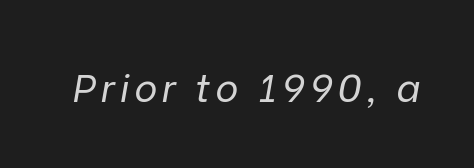
The image shows 39 px regular-weight type, italic (leaning right); set not underlined; low stroke contrast and a medium x-height.
